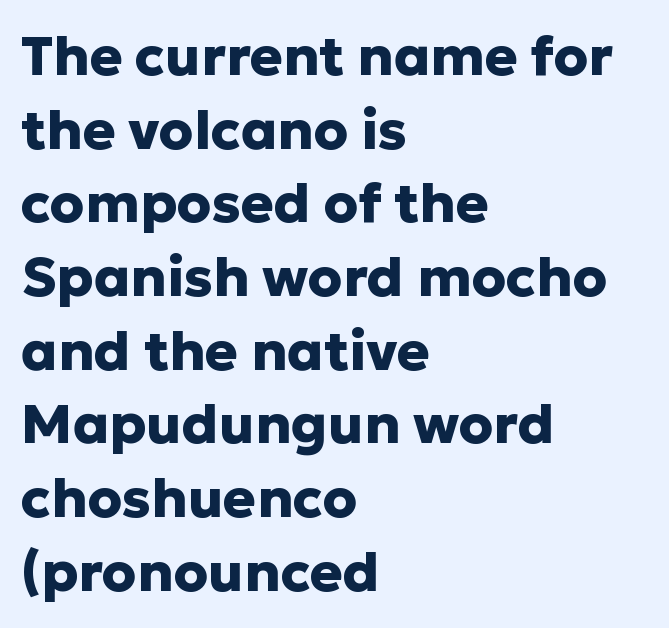
Q: Is the text bold? A: Yes.
Q: Is the text italic (slanted)? A: No, it is upright.
Q: Is the typeface a serif or a sans-serif typeface? A: Sans-serif.
Q: Is the text underlined? A: No.
Q: How is the paragraph aligned? A: Left-aligned.
Q: Is the spacing between letters normal or unusually wide? A: Normal.
Q: Is the spacing between lines tight, normal or loose? A: Normal.
Q: Width (condensed, normal, or wide)? A: Normal.
Q: Stroke contrast? A: Low.
Q: x-height? A: Medium.
Q: Monospaced? A: No.
